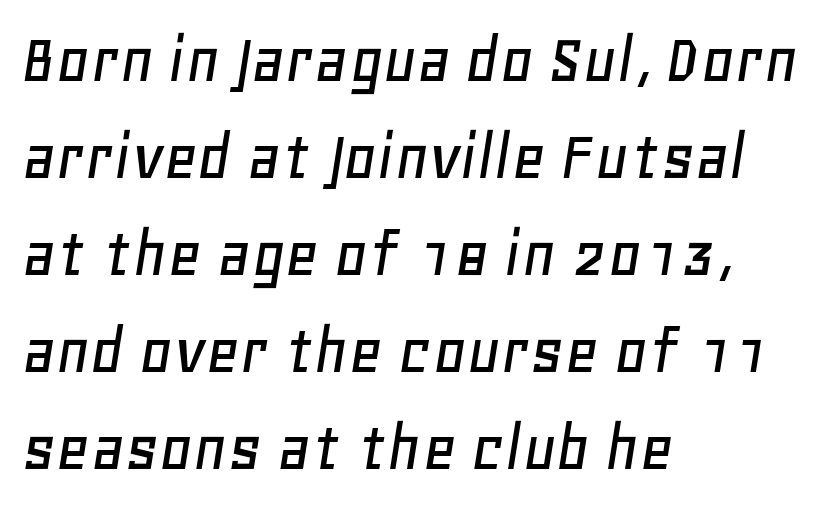
The image shows 73 px text type, italic (leaning right); set left-aligned, normal line spacing (1.33x), normal letter spacing, not underlined; low stroke contrast and a large x-height.
